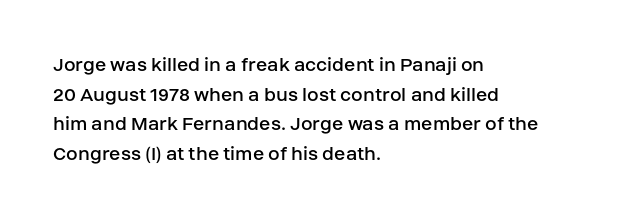
Quick note: underline off. Do the letters lean? They stand straight. The text block is weighted toward the left margin, trailing off unevenly rightward. This rendering leaves character spacing at its baseline value. Vertical spacing — default.
